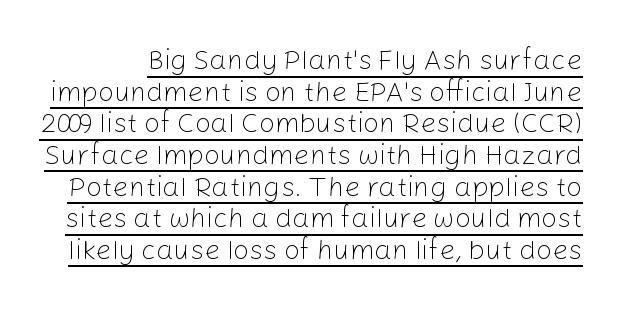
{"serif": "no", "italic": "no", "bold": "no", "weight": "light", "width": "normal", "stroke_contrast": "low", "x_height": "medium", "monospaced": "no", "underline": "yes", "line_spacing": "tight", "line_spacing_ratio": 1.13, "letter_spacing": "normal", "letter_spacing_em": 0.0, "glyph_px": 28}
